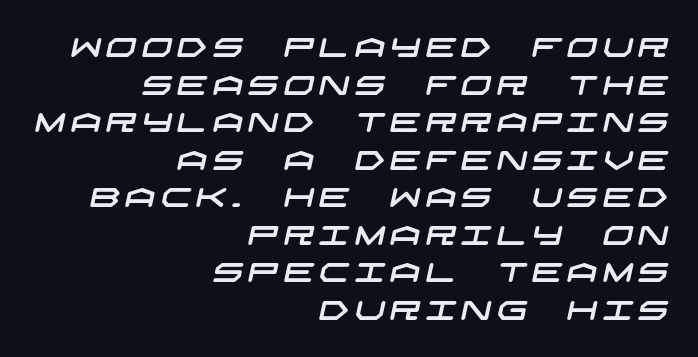
Q: Is the text underlined? A: No.
Q: How is the paragraph aligned? A: Right-aligned.
Q: Is the spacing between lines tight, normal or loose? A: Normal.
